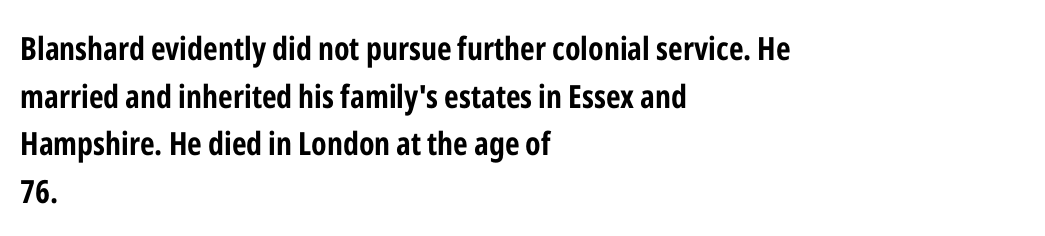
Q: Is the text bold? A: Yes.
Q: Is the text italic (slanted)? A: No, it is upright.
Q: Is the typeface a serif or a sans-serif typeface? A: Sans-serif.
Q: Is the text underlined? A: No.
Q: How is the paragraph aligned? A: Left-aligned.
Q: Is the spacing between letters normal or unusually wide? A: Normal.
Q: Is the spacing between lines tight, normal or loose? A: Normal.
Q: Width (condensed, normal, or wide)? A: Condensed.
Q: Stroke contrast? A: Low.
Q: x-height? A: Medium.
Q: Monospaced? A: No.
